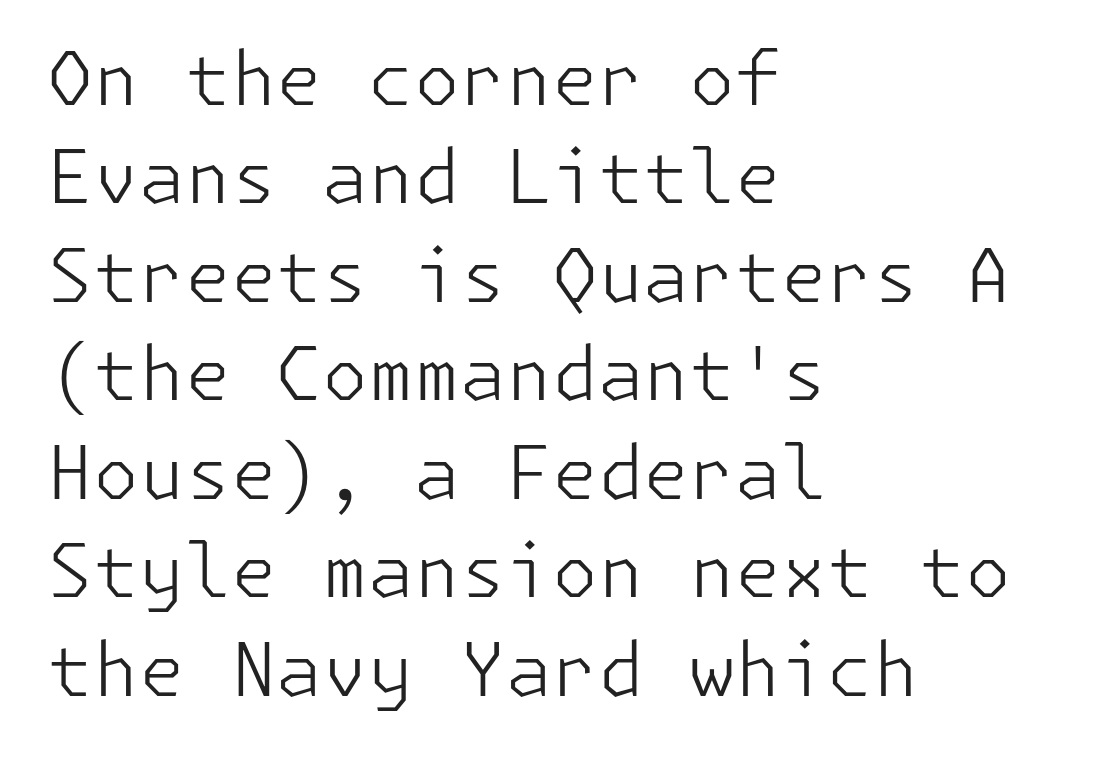
Characters remain perfectly vertical along every line. Are there feet on the stems? There aren't — it's a sans. Honestly, the row spacing looks completely unremarkable. Caption: standard tracking, unaltered. Descenders hang freely into open space. A light-to-regular cut is what we see here.
